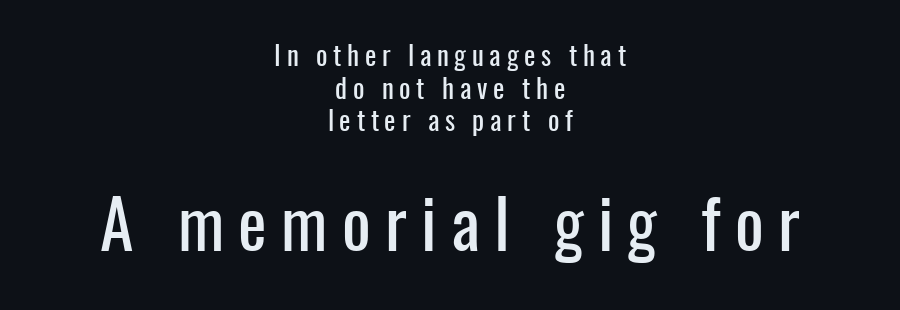
The image shows 68 px condensed sans-serif type, upright; set centered, line spacing 1.21x, unusually wide letter spacing (+0.21 em), not underlined; the second (bottom) block is 2.52x larger; low stroke contrast and a medium x-height.
